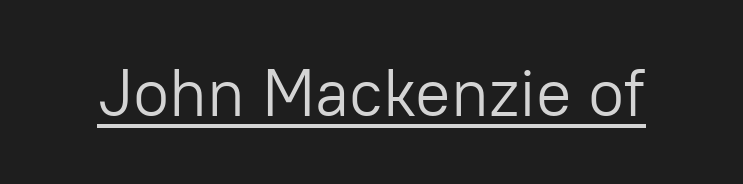
Look at the bottom of the vertical strokes: they stop flat, with no serifs. Unbolded letterforms with no extra heft. The passage shown has conventional tracking throughout. A typesetter would mark this as roman, not italic. The specimen includes a rule beneath the text block's lines.
